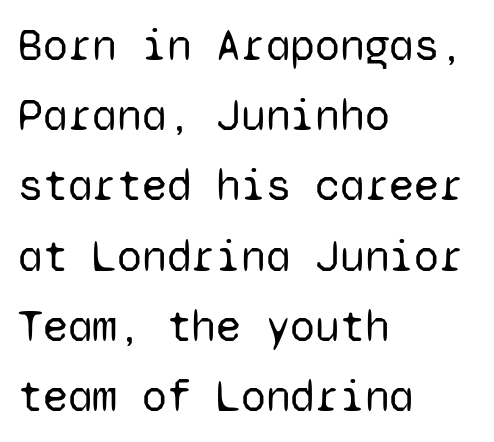
Interline gaps are of average width in this sample. The axis of the letterforms is exactly vertical. Glyph-to-glyph distance matches everyday printed text. No feet cap the strokes, marking this as sans-serif type.
